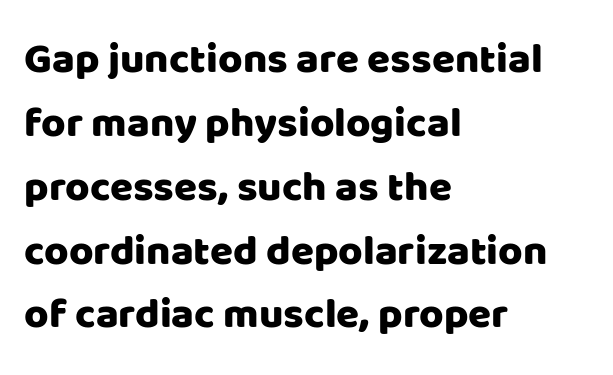
{"serif": "no", "italic": "no", "width": "normal", "stroke_contrast": "low", "x_height": "large", "monospaced": "no", "underline": "no", "align": "left", "line_spacing": "normal", "line_spacing_ratio": 1.52, "letter_spacing": "normal", "letter_spacing_em": 0.0, "glyph_px": 42}
